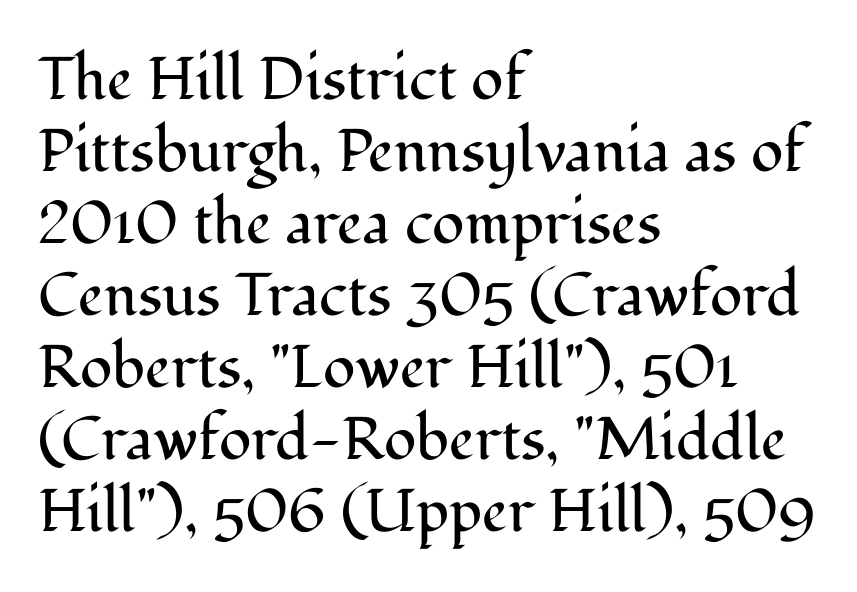
There is no visible air inserted between adjacent glyphs. Little horizontal feet cap the strokes, marking this as serif type. You could not count columns in this text — the font is proportionally spaced. Compared with a typical body face, this is equally light or lighter still. The words here are not underlined.
